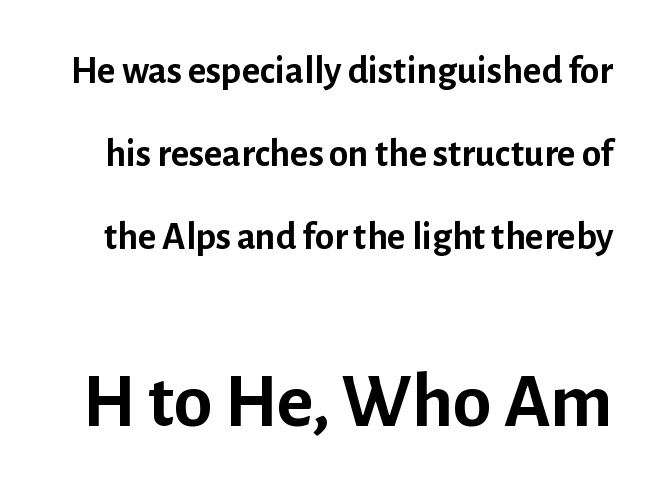
{"serif": "no", "italic": "no", "bold": "yes", "weight": "semibold", "width": "normal", "stroke_contrast": "low", "x_height": "medium", "monospaced": "no", "underline": "no", "line_spacing": "loose", "line_spacing_ratio": 2.13, "letter_spacing": "normal", "letter_spacing_em": 0.0, "larger_block": "second", "size_ratio": 2.0, "glyph_px": 78}
